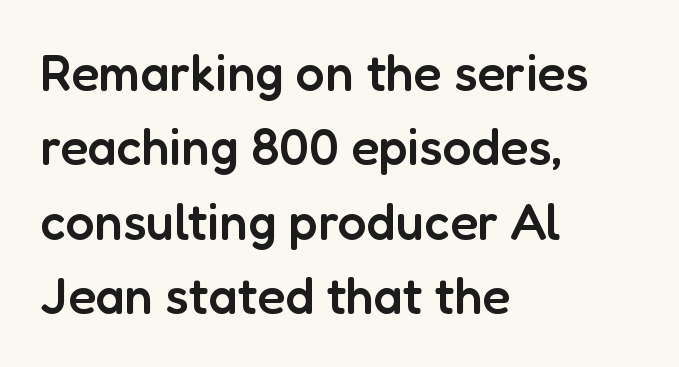
The image shows 51 px semibold sans-serif type, upright; set left-aligned, normal line spacing (1.46x), normal letter spacing, not underlined; low stroke contrast and a medium x-height.
